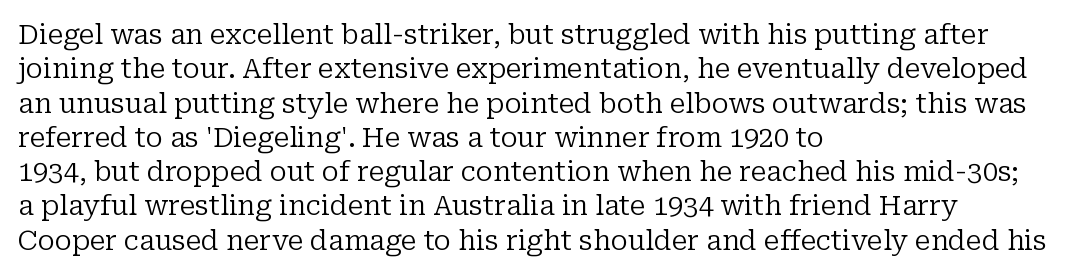
The image shows 27 px text type, upright; set left-aligned, normal line spacing (1.27x), normal letter spacing, not underlined.
